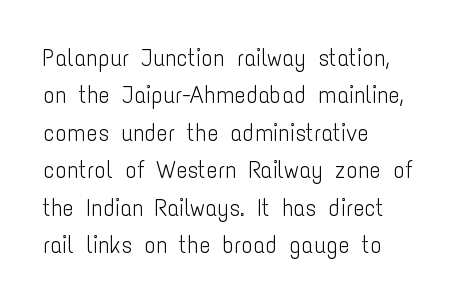
{"italic": "no", "bold": "no", "underline": "no", "align": "left", "line_spacing": "normal", "line_spacing_ratio": 1.56, "letter_spacing": "normal", "letter_spacing_em": 0.0, "glyph_px": 24}
